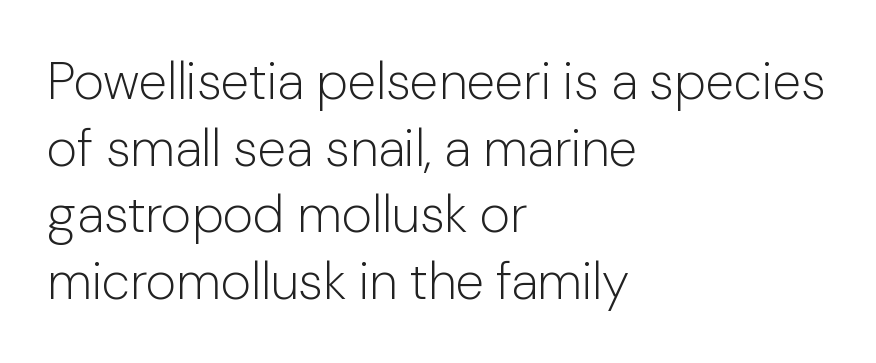
{"serif": "no", "italic": "no", "bold": "no", "weight": "light", "width": "normal", "stroke_contrast": "low", "x_height": "medium", "monospaced": "no", "underline": "no", "align": "left", "line_spacing": "normal", "line_spacing_ratio": 1.28, "letter_spacing": "normal", "letter_spacing_em": 0.0, "glyph_px": 52}
